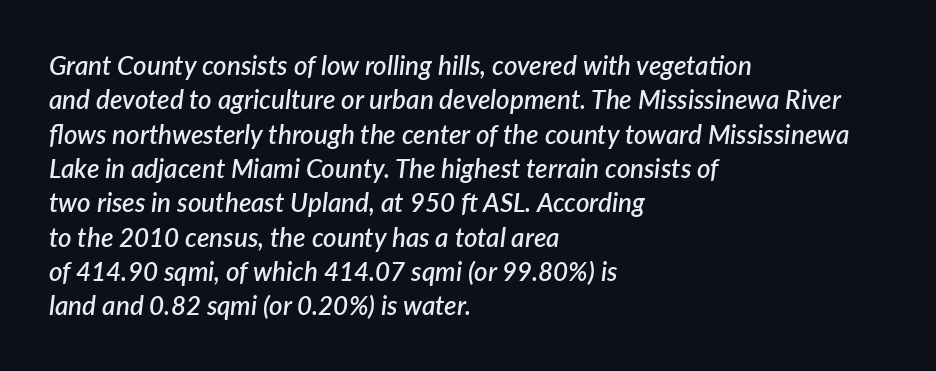
Q: Is the text bold? A: Semi-bold.
Q: Is the text italic (slanted)? A: Yes, it leans right by about 7 degrees.
Q: Is the text underlined? A: No.
Q: How is the paragraph aligned? A: Left-aligned.
Q: Is the spacing between letters normal or unusually wide? A: Normal.
Q: Is the spacing between lines tight, normal or loose? A: Normal.
